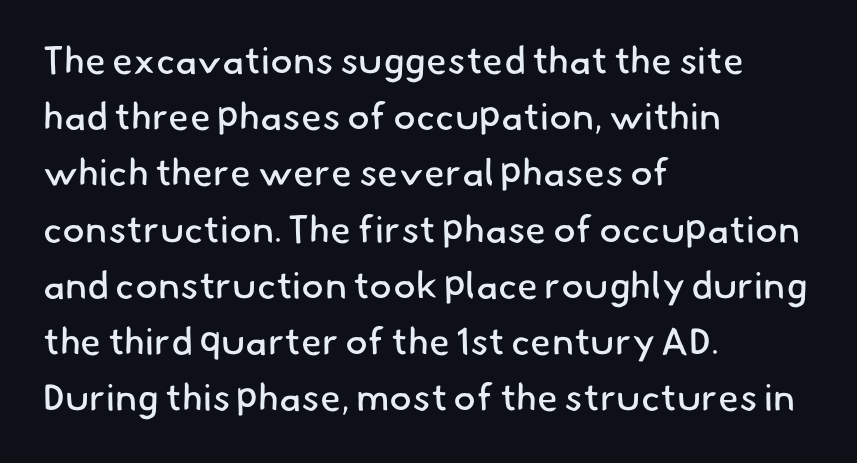
The image shows 38 px regular-weight sans-serif type; set left-aligned, normal line spacing (1.48x), normal letter spacing, not underlined; low stroke contrast and a small x-height.
